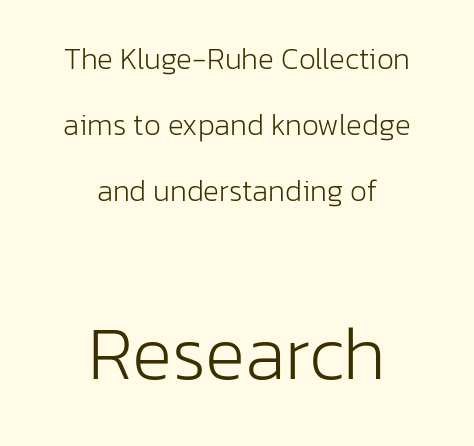
{"serif": "no", "italic": "no", "bold": "no", "weight": "light", "width": "normal", "stroke_contrast": "low", "x_height": "medium", "monospaced": "no", "underline": "no", "align": "center", "line_spacing": "loose", "line_spacing_ratio": 2.2, "letter_spacing": "normal", "letter_spacing_em": 0.0, "larger_block": "second", "size_ratio": 2.53, "glyph_px": 76}
